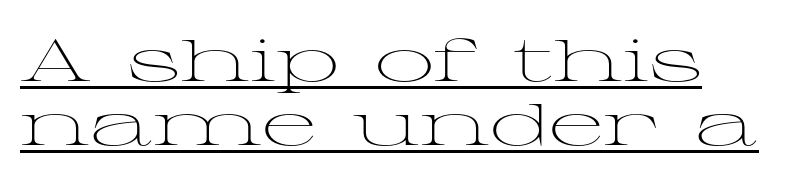
The passage shown stacks its lines with hardly any gap. The typeface chosen for these lines features serifs. This sample is left-justified, so line endings fall wherever the words run out. Posture: vertical. Spacing verdict: proportional, widths tailored to each character.
